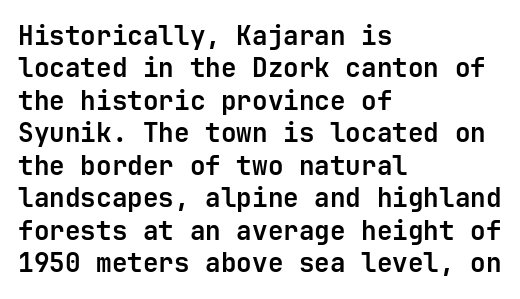
Interline gaps are of average width in this sample. Words float on clear page, feet unadorned. Weight check: bold — yes, fully. These lines were composed using upright roman letters.
